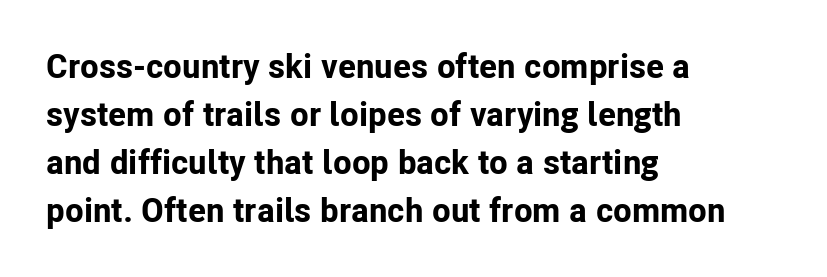
The image shows 34 px bold sans-serif type, upright; set left-aligned, normal line spacing (1.41x), normal letter spacing, not underlined; low stroke contrast and a medium x-height.
